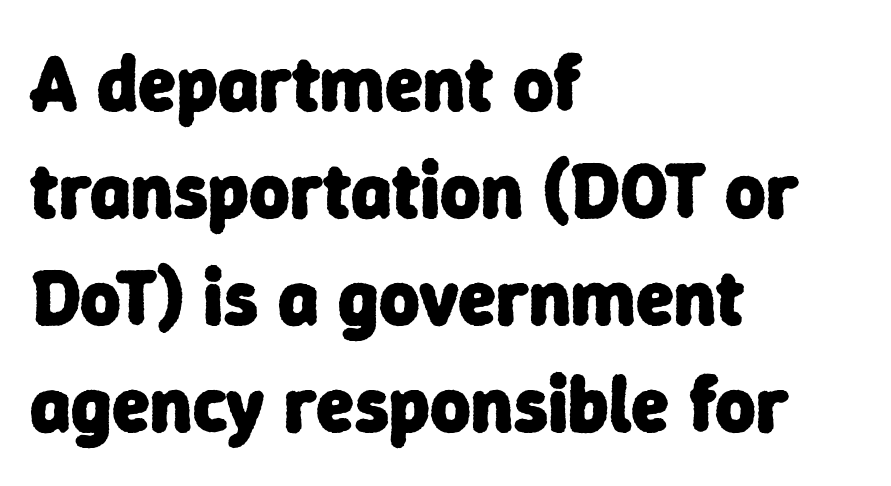
{"serif": "no", "bold": "yes", "weight": "heavy", "width": "normal", "stroke_contrast": "low", "x_height": "medium", "monospaced": "no", "underline": "no", "align": "left", "line_spacing": "normal", "line_spacing_ratio": 1.37, "letter_spacing": "normal", "letter_spacing_em": 0.0, "glyph_px": 78}
